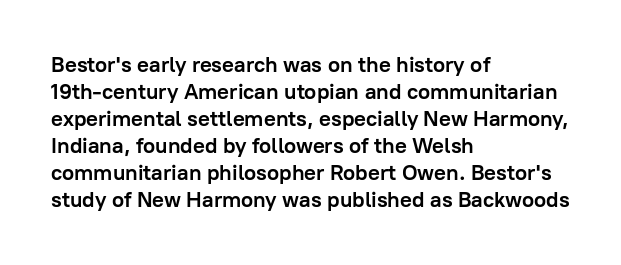
Q: Is the text bold? A: Yes.
Q: Is the text italic (slanted)? A: No, it is upright.
Q: Is the text underlined? A: No.
Q: How is the paragraph aligned? A: Left-aligned.
Q: Is the spacing between letters normal or unusually wide? A: Normal.
